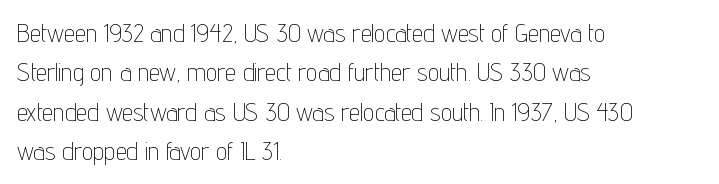
The image shows 25 px text type, upright; set left-aligned, normal line spacing (1.58x), normal letter spacing, not underlined.
